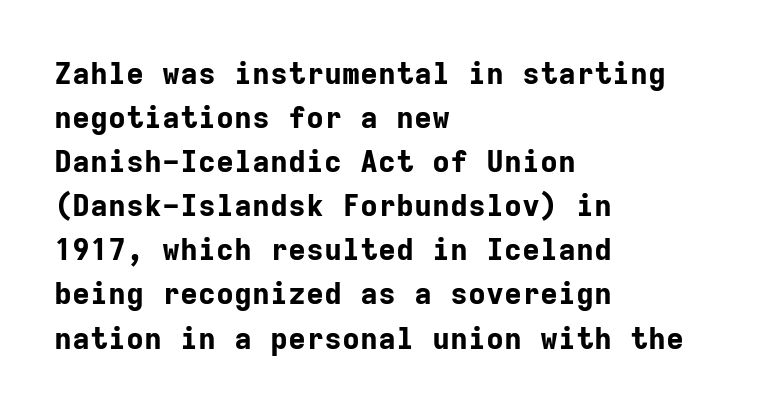
{"serif": "no", "italic": "no", "bold": "yes", "weight": "bold", "width": "normal", "stroke_contrast": "low", "x_height": "medium", "monospaced": "yes", "underline": "no", "align": "left", "line_spacing": "normal", "line_spacing_ratio": 1.47, "letter_spacing": "normal", "letter_spacing_em": 0.0, "glyph_px": 30}
